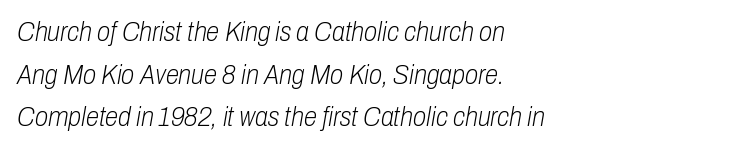
Q: Is the text bold? A: No.
Q: Is the text italic (slanted)? A: Yes, it leans right by about 10 degrees.
Q: Is the text underlined? A: No.
Q: How is the paragraph aligned? A: Left-aligned.
Q: Is the spacing between letters normal or unusually wide? A: Normal.
Q: Is the spacing between lines tight, normal or loose? A: Normal.
